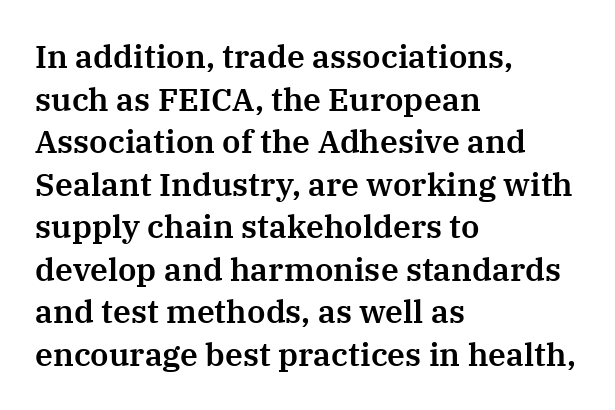
Q: Is the text italic (slanted)? A: No, it is upright.
Q: Is the typeface a serif or a sans-serif typeface? A: Serif.
Q: Is the text underlined? A: No.
Q: How is the paragraph aligned? A: Left-aligned.
Q: Is the spacing between letters normal or unusually wide? A: Normal.
Q: Is the spacing between lines tight, normal or loose? A: Normal.
Q: Width (condensed, normal, or wide)? A: Normal.
Q: Stroke contrast? A: Medium.
Q: x-height? A: Medium.
Q: Monospaced? A: No.
